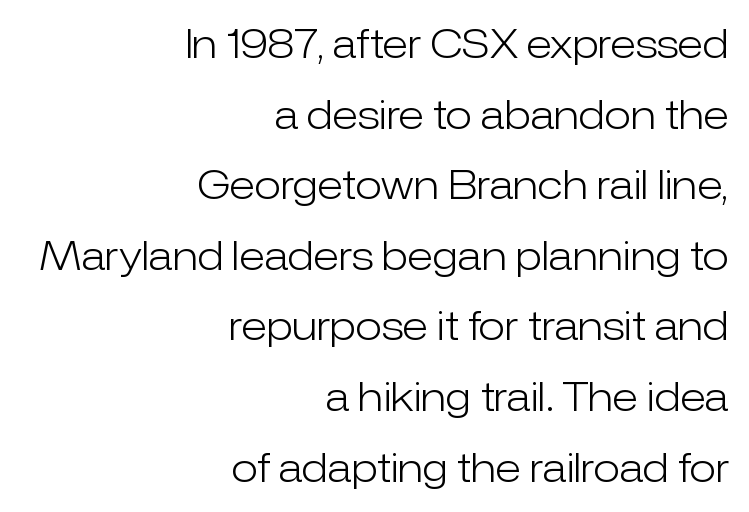
No extra tracking has been applied to these lines. Has an underline been added? It has not. This sample is right-justified, so line beginnings fall wherever the words allow. Ascenders rise straight up at ninety degrees. Do the characters align in a grid? No, the font is proportional.
